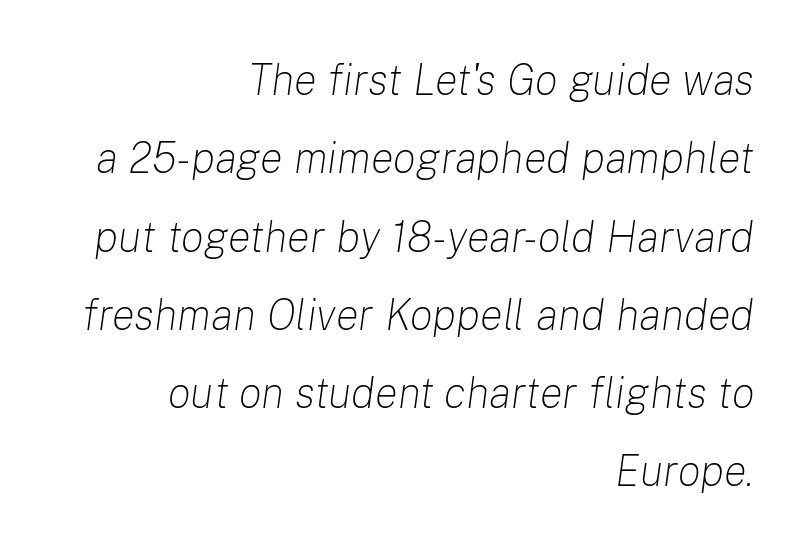
Compared with ordinary roman type, these characters are visibly tilted. Reading down the block, your eye finds every line finishing at a fixed right position. Weight: not bold — regular or lighter. Check the space under the baseline: it is left empty. Spacing verdict: proportional, widths tailored to each character. Honestly, the letter spacing is just normal — you wouldn't notice it.
